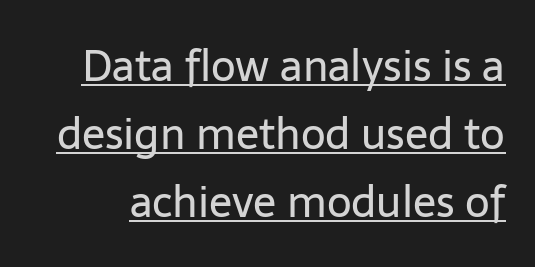
The image shows 43 px regular-weight sans-serif type, upright; set normal line spacing (1.58x), normal letter spacing, underlined; low stroke contrast and a medium x-height.
